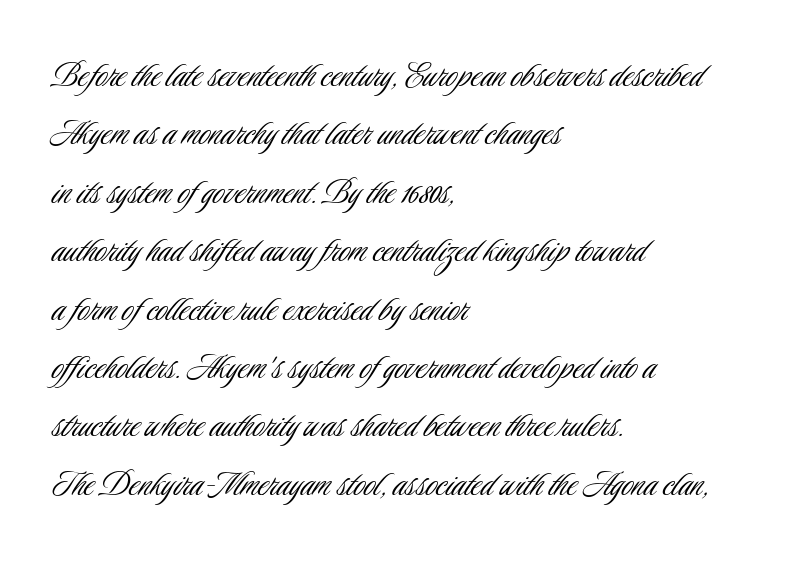
The image shows 40 px light, condensed sans-serif type; set left-aligned, normal line spacing (1.46x), normal letter spacing, not underlined; low stroke contrast and a small x-height.
